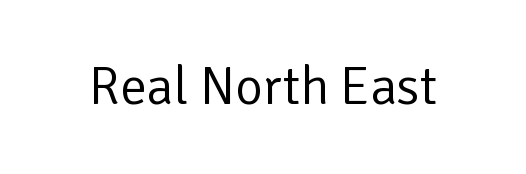
The image shows 53 px regular-weight sans-serif type, upright; set normal letter spacing, not underlined; low stroke contrast and a medium x-height.
